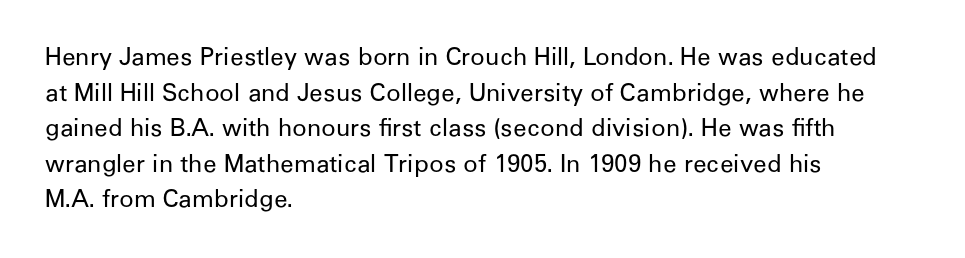
The image shows 24 px text type, upright; set left-aligned, normal line spacing (1.48x), normal letter spacing, not underlined.
